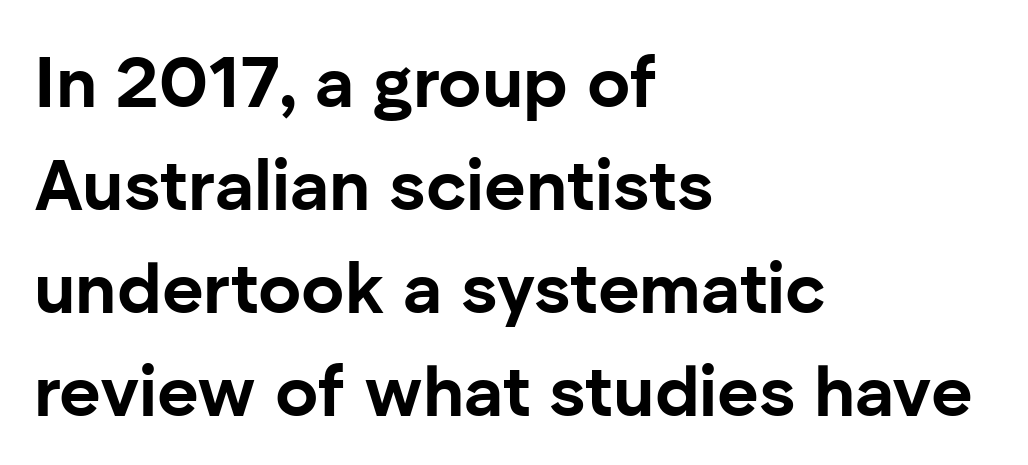
Q: Is the text bold? A: Yes.
Q: Is the text italic (slanted)? A: No, it is upright.
Q: Is the typeface a serif or a sans-serif typeface? A: Sans-serif.
Q: Is the text underlined? A: No.
Q: How is the paragraph aligned? A: Left-aligned.
Q: Is the spacing between letters normal or unusually wide? A: Normal.
Q: Is the spacing between lines tight, normal or loose? A: Normal.
Q: Width (condensed, normal, or wide)? A: Normal.
Q: Stroke contrast? A: Low.
Q: x-height? A: Medium.
Q: Monospaced? A: No.
